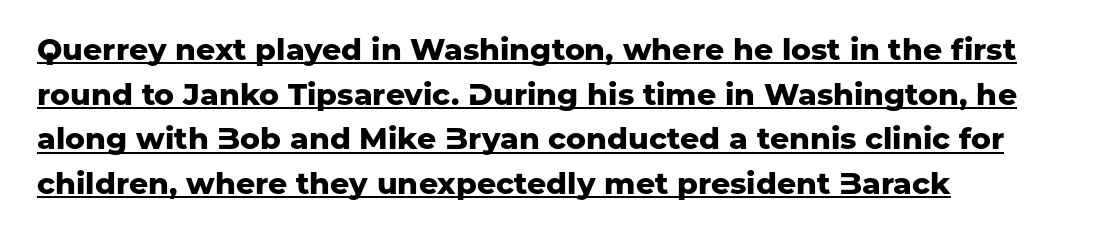
Weight check: bold — yes, fully. Each letter keeps its own natural width here, so spacing adapts to shape. Vertical spacing — default. No italicization has been applied; the sample stays upright.
